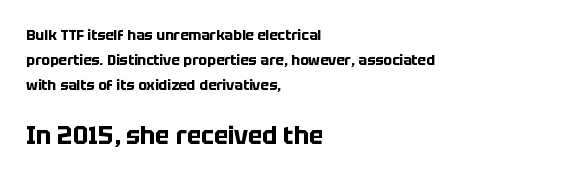
{"italic": "no", "bold": "yes", "underline": "no", "align": "left", "line_spacing_ratio": 1.78, "letter_spacing": "normal", "letter_spacing_em": 0.0, "larger_block": "second", "size_ratio": 1.71, "glyph_px": 24}
